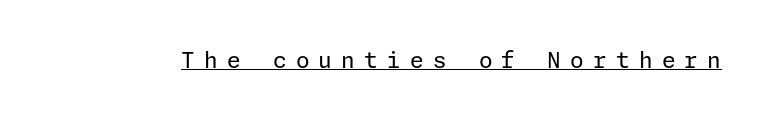
The image shows 22 px text type, upright; set unusually wide letter spacing (+0.42 em), underlined.
